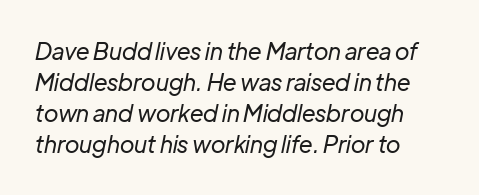
The image shows 23 px text type, italic (leaning right); set left-aligned, normal line spacing (1.35x), normal letter spacing, not underlined.
